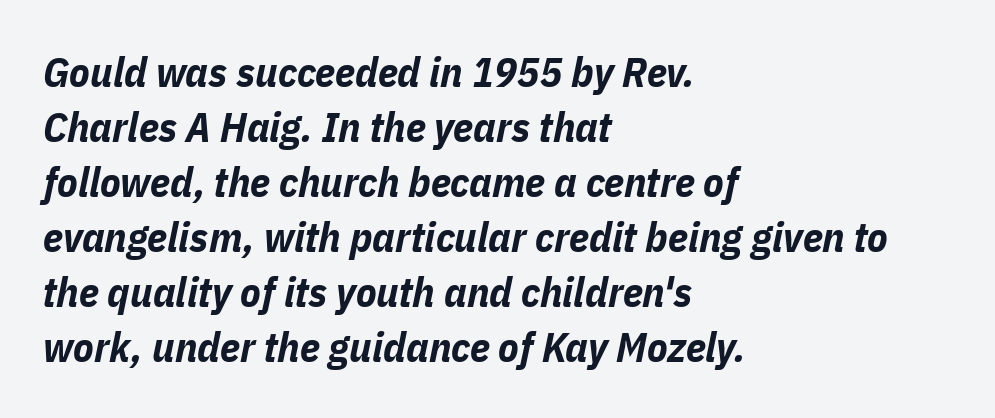
As a designer I'd log this as weight 700, bold. Type without underlining. Here the designer chose a conventional face with non-uniform glyph widths. Horizontal bands of white between lines are of average thickness.
